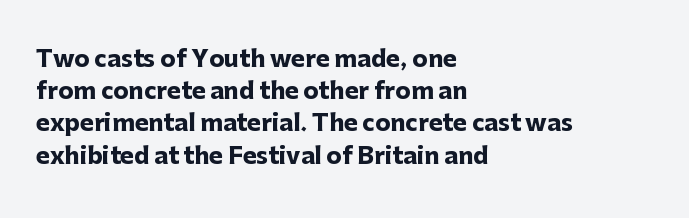
Teacher's note: observe the even left margin — that is flush-left alignment. Tracking here is standard; glyphs follow each other at the usual distance. Horizontal bands of white between lines are of average thickness. Is the type bold? Yes — the strokes are clearly thick and heavy. This is the regular roman posture of the typeface.
